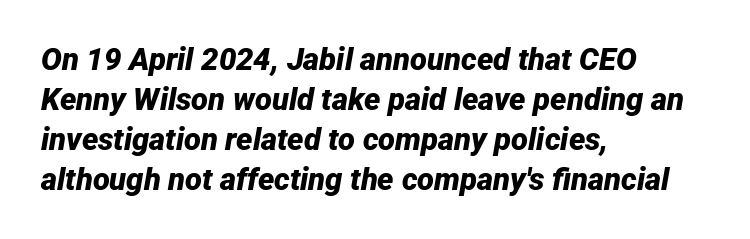
Q: Is the text bold? A: Yes.
Q: Is the text italic (slanted)? A: Yes, it leans right by about 12 degrees.
Q: Is the text underlined? A: No.
Q: How is the paragraph aligned? A: Left-aligned.
Q: Is the spacing between letters normal or unusually wide? A: Normal.
Q: Is the spacing between lines tight, normal or loose? A: Normal.
Q: Width (condensed, normal, or wide)? A: Normal.
Q: Stroke contrast? A: Low.
Q: x-height? A: Medium.
Q: Monospaced? A: No.
